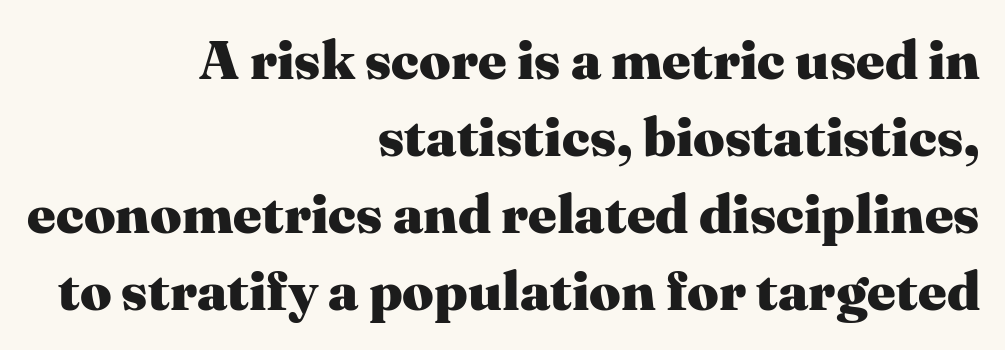
{"serif": "yes", "italic": "no", "bold": "yes", "weight": "heavy", "width": "normal", "stroke_contrast": "medium", "x_height": "medium", "monospaced": "no", "underline": "no", "align": "right", "line_spacing": "normal", "line_spacing_ratio": 1.4, "letter_spacing": "normal", "letter_spacing_em": 0.0, "glyph_px": 55}
